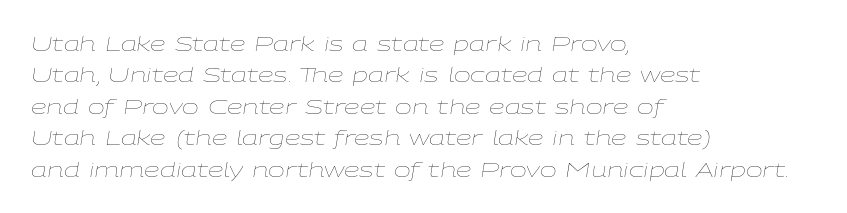
{"italic": "yes", "lean": "right", "slant_degrees": 9, "bold": "no", "underline": "no", "align": "left", "line_spacing": "normal", "line_spacing_ratio": 1.57, "letter_spacing": "normal", "letter_spacing_em": 0.0, "glyph_px": 20}
